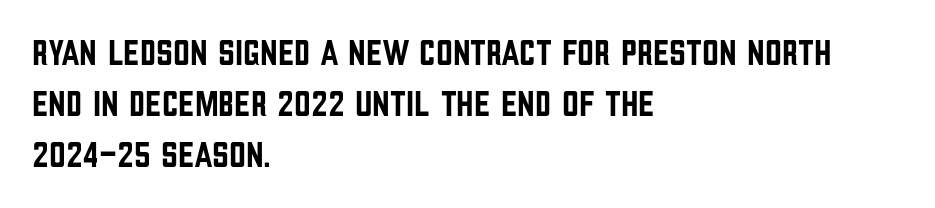
The image shows 37 px condensed sans-serif type, upright; set left-aligned, normal line spacing (1.38x), normal letter spacing, not underlined; low stroke contrast and a large x-height.
